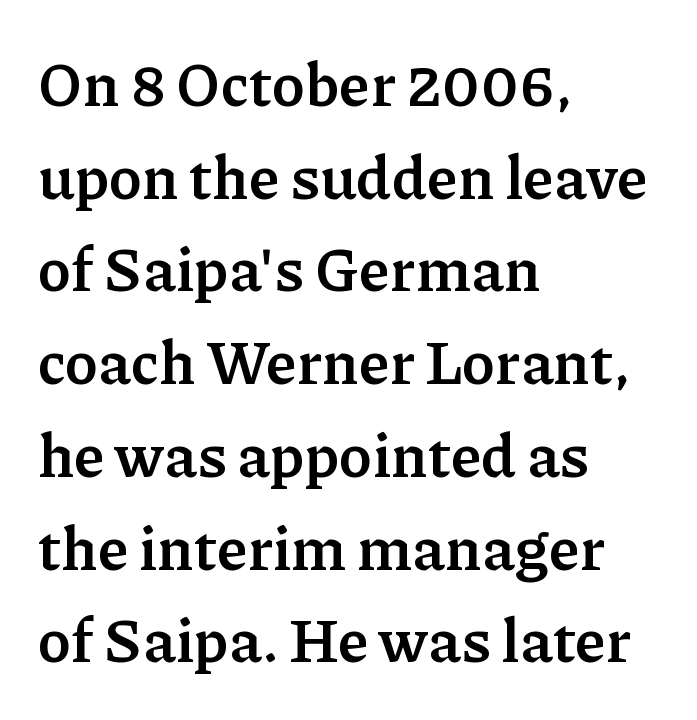
The image shows 61 px semibold serif type, upright; set left-aligned, normal line spacing (1.52x), normal letter spacing, not underlined; low stroke contrast and a medium x-height.
